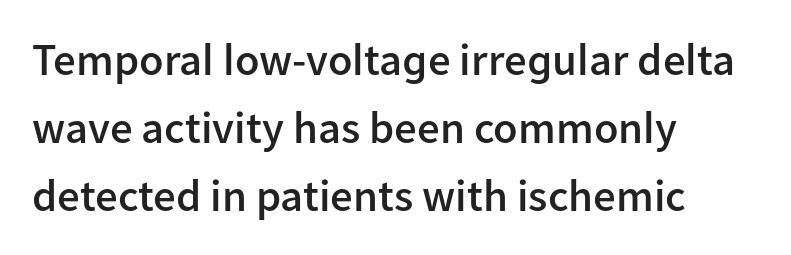
Q: Is the text bold? A: Semi-bold.
Q: Is the text italic (slanted)? A: No, it is upright.
Q: Is the typeface a serif or a sans-serif typeface? A: Sans-serif.
Q: Is the text underlined? A: No.
Q: How is the paragraph aligned? A: Left-aligned.
Q: Is the spacing between letters normal or unusually wide? A: Normal.
Q: Is the spacing between lines tight, normal or loose? A: Normal.
Q: Width (condensed, normal, or wide)? A: Normal.
Q: Stroke contrast? A: Low.
Q: x-height? A: Medium.
Q: Monospaced? A: No.
